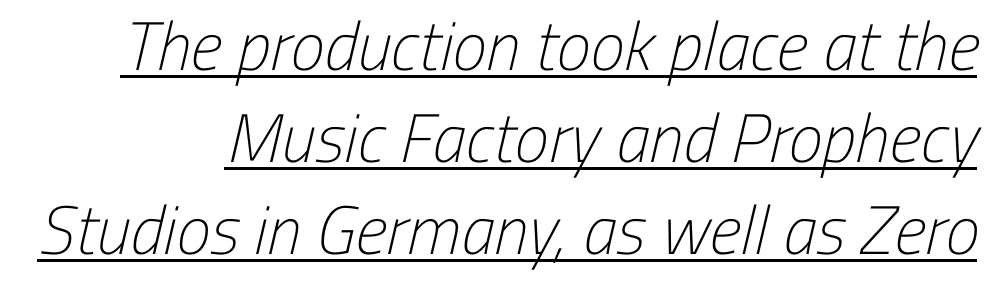
{"serif": "no", "bold": "no", "weight": "light", "width": "condensed", "stroke_contrast": "low", "x_height": "medium", "monospaced": "no", "underline": "yes", "line_spacing": "normal", "line_spacing_ratio": 1.33, "letter_spacing": "normal", "letter_spacing_em": 0.0, "glyph_px": 69}
